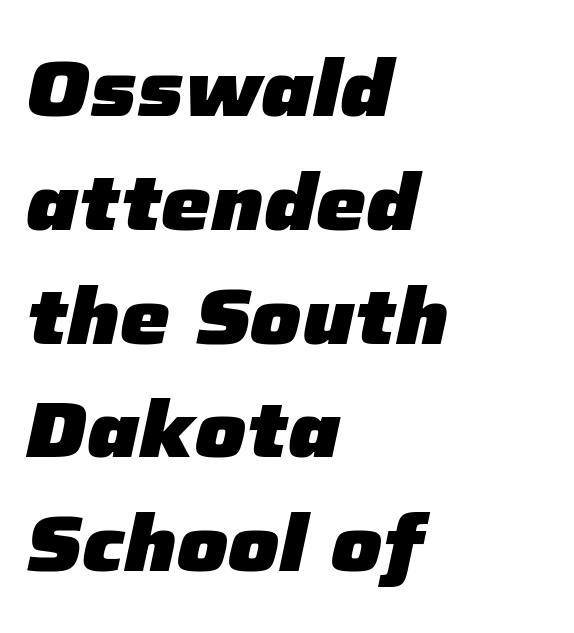
Varying glyph widths throughout — classic text-font behaviour. The passage is arranged the way most books set body copy — flush left. Short note: letters normally spaced. The leading is moderate, giving the passage an even texture.
